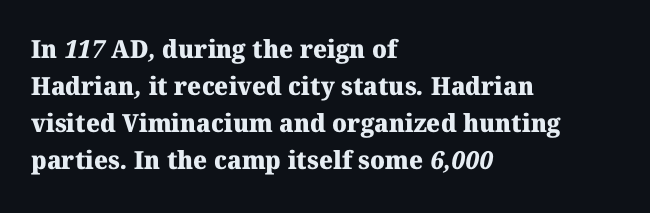
Q: Is the text bold? A: Yes.
Q: Is the text underlined? A: No.
Q: How is the paragraph aligned? A: Left-aligned.
Q: Is the spacing between letters normal or unusually wide? A: Normal.
Q: Is the spacing between lines tight, normal or loose? A: Normal.
